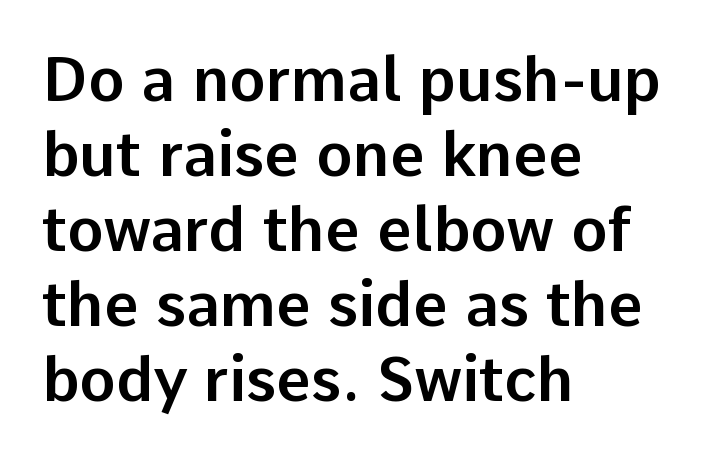
Q: Is the text italic (slanted)? A: No, it is upright.
Q: Is the typeface a serif or a sans-serif typeface? A: Sans-serif.
Q: Is the text underlined? A: No.
Q: How is the paragraph aligned? A: Left-aligned.
Q: Is the spacing between letters normal or unusually wide? A: Normal.
Q: Width (condensed, normal, or wide)? A: Normal.
Q: Stroke contrast? A: Low.
Q: x-height? A: Medium.
Q: Monospaced? A: No.
